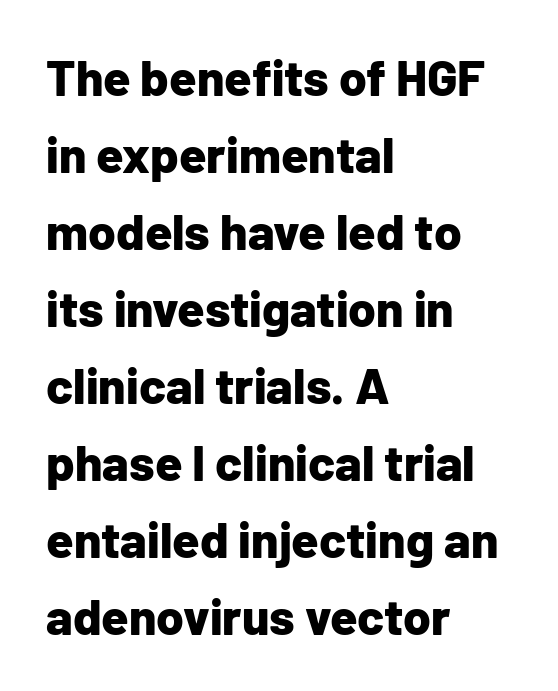
{"serif": "no", "italic": "no", "bold": "yes", "weight": "bold", "width": "normal", "stroke_contrast": "low", "x_height": "medium", "monospaced": "no", "underline": "no", "align": "left", "line_spacing": "normal", "line_spacing_ratio": 1.54, "letter_spacing": "normal", "letter_spacing_em": 0.0, "glyph_px": 50}
